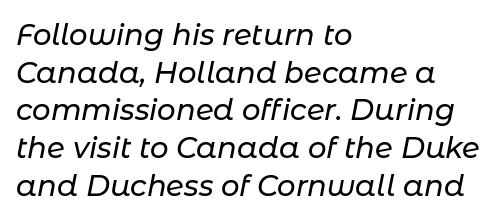
No extra tracking has been applied to these lines. Horizontal bands of white between lines are of average thickness. Looks like regular typesetting: each glyph gets only the width it needs. Yep, that's italic — everything's leaning.
